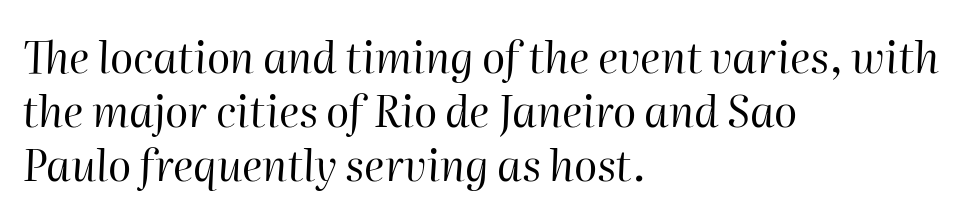
{"italic": "yes", "lean": "right", "slant_degrees": 2, "bold": "no", "weight": "regular", "width": "normal", "stroke_contrast": "high", "x_height": "medium", "monospaced": "no", "underline": "no", "align": "left", "line_spacing": "normal", "line_spacing_ratio": 1.26, "letter_spacing": "normal", "letter_spacing_em": 0.0, "glyph_px": 43}
